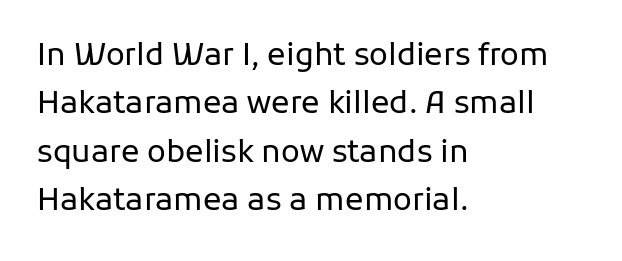
Q: Is the text bold? A: No.
Q: Is the text italic (slanted)? A: No, it is upright.
Q: Is the typeface a serif or a sans-serif typeface? A: Sans-serif.
Q: Is the text underlined? A: No.
Q: How is the paragraph aligned? A: Left-aligned.
Q: Is the spacing between letters normal or unusually wide? A: Normal.
Q: Is the spacing between lines tight, normal or loose? A: Normal.
Q: Width (condensed, normal, or wide)? A: Normal.
Q: Stroke contrast? A: Low.
Q: x-height? A: Medium.
Q: Monospaced? A: No.
